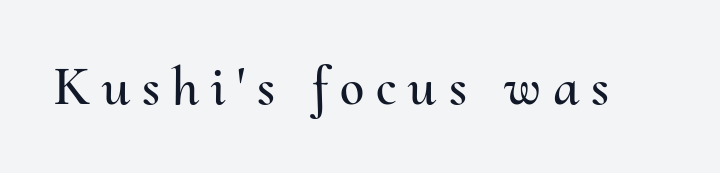
Q: Is the text italic (slanted)? A: No, it is upright.
Q: Is the text underlined? A: No.
Q: Is the spacing between letters normal or unusually wide? A: Unusually wide.
Q: Width (condensed, normal, or wide)? A: Normal.
Q: Stroke contrast? A: Medium.
Q: x-height? A: Small.
Q: Monospaced? A: No.
